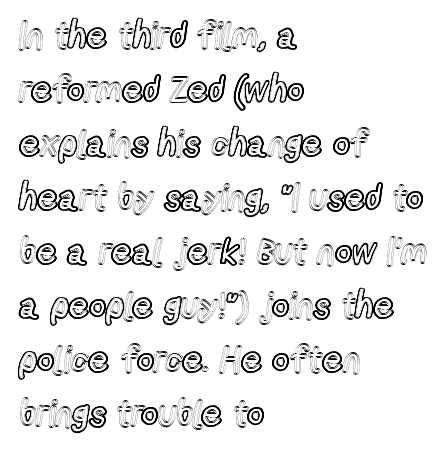
{"width": "condensed", "x_height": "medium", "monospaced": "no", "underline": "no", "align": "left", "line_spacing": "normal", "line_spacing_ratio": 1.5, "letter_spacing": "normal", "letter_spacing_em": 0.0, "glyph_px": 36}
